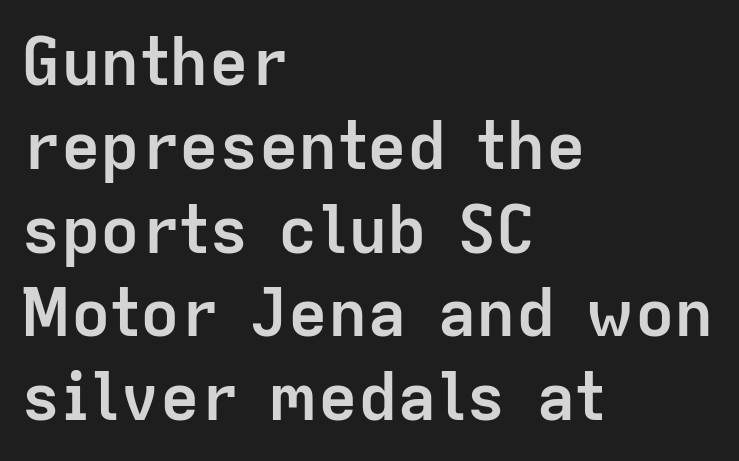
The image shows 66 px semibold sans-serif type, upright; set left-aligned, normal line spacing (1.27x), normal letter spacing, not underlined; low stroke contrast and a medium x-height.
